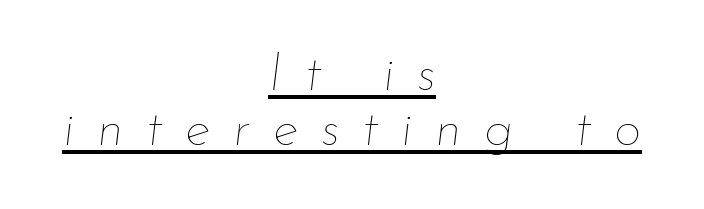
{"italic": "yes", "lean": "right", "slant_degrees": 7, "bold": "no", "weight": "thin", "width": "normal", "stroke_contrast": "low", "x_height": "small", "monospaced": "no", "underline": "yes", "align": "center", "line_spacing": "tight", "line_spacing_ratio": 1.02, "letter_spacing": "wide", "letter_spacing_em": 0.42, "glyph_px": 54}
